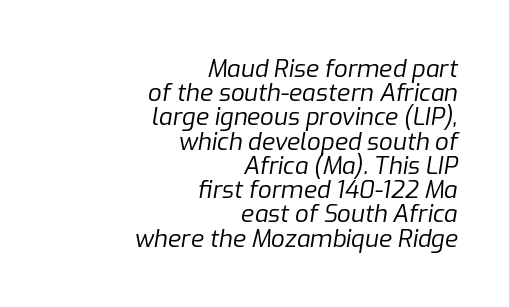
The image shows 24 px text type, italic (leaning right); set right-aligned, tight line spacing (1.01x), normal letter spacing, not underlined.
